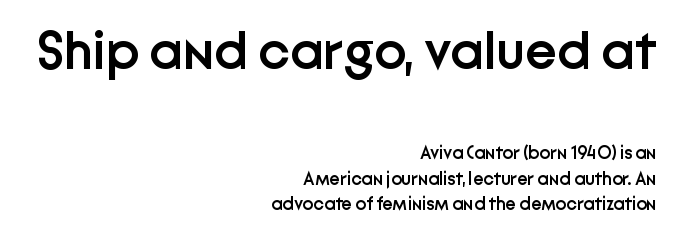
Is the block centered? No — it sits flush against the right margin. This rendering employs a face without finishing strokes, i.e., a sans-serif. This layout puts the oversized block above and the modest block below. Students, observe: this is what conventionally led text looks like. Clear beneath every line of the passage.
